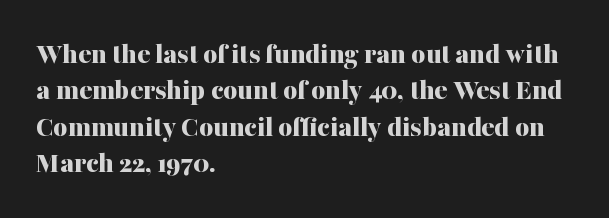
The image shows 30 px bold serif type, upright; set left-aligned, line spacing 1.21x, normal letter spacing, not underlined; medium stroke contrast and a medium x-height.
